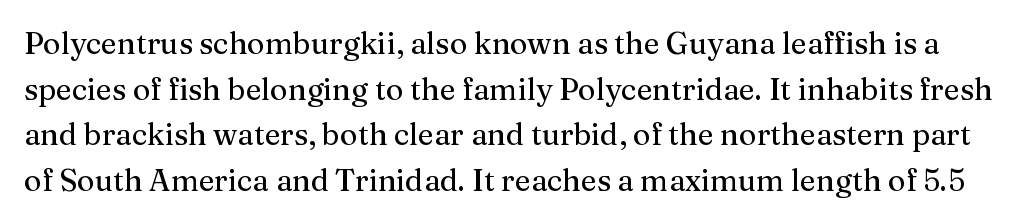
{"serif": "yes", "italic": "no", "width": "normal", "stroke_contrast": "medium", "x_height": "medium", "monospaced": "no", "underline": "no", "line_spacing": "normal", "line_spacing_ratio": 1.52, "letter_spacing": "normal", "letter_spacing_em": 0.0, "glyph_px": 30}
